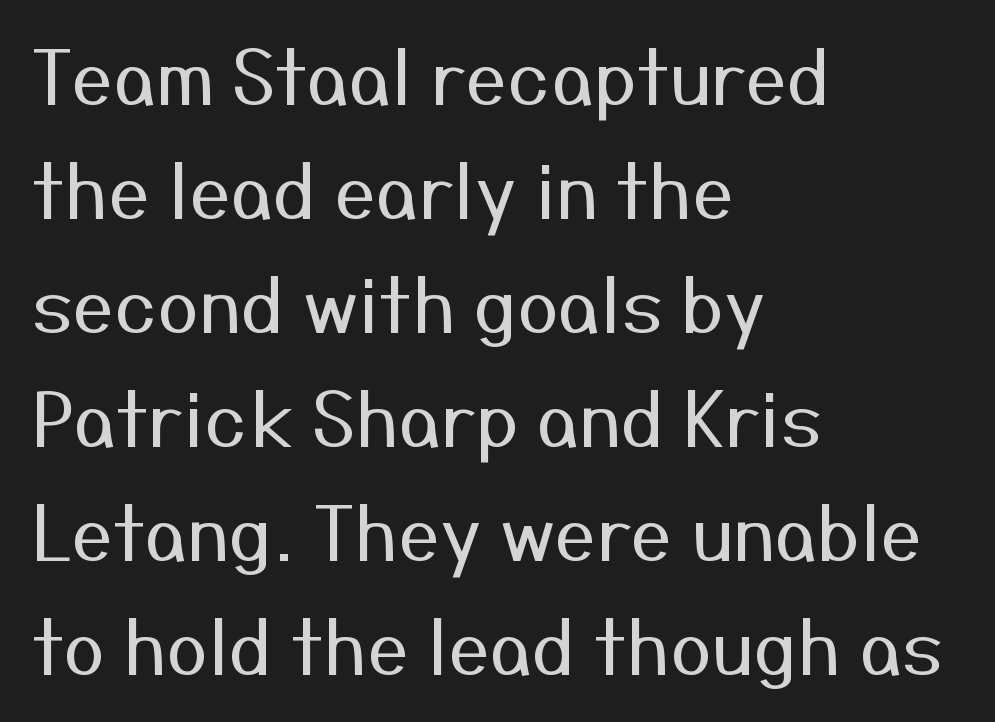
Q: Is the text bold? A: No.
Q: Is the text italic (slanted)? A: No, it is upright.
Q: Is the typeface a serif or a sans-serif typeface? A: Sans-serif.
Q: Is the text underlined? A: No.
Q: How is the paragraph aligned? A: Left-aligned.
Q: Is the spacing between letters normal or unusually wide? A: Normal.
Q: Is the spacing between lines tight, normal or loose? A: Normal.
Q: Width (condensed, normal, or wide)? A: Normal.
Q: Stroke contrast? A: Medium.
Q: x-height? A: Medium.
Q: Monospaced? A: No.
